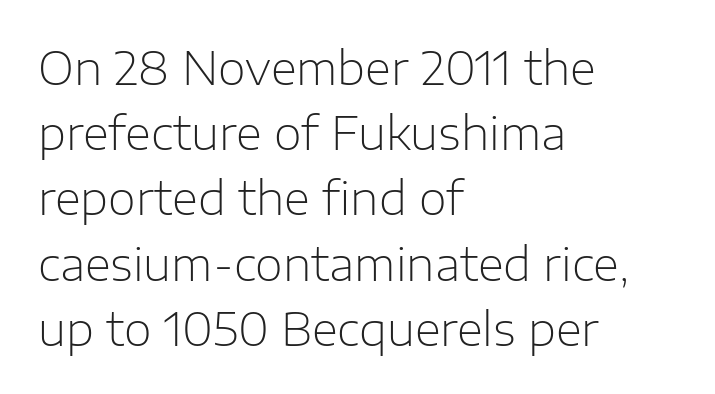
The image shows 45 px light sans-serif type, upright; set left-aligned, normal line spacing (1.45x), normal letter spacing, not underlined; low stroke contrast and a medium x-height.
